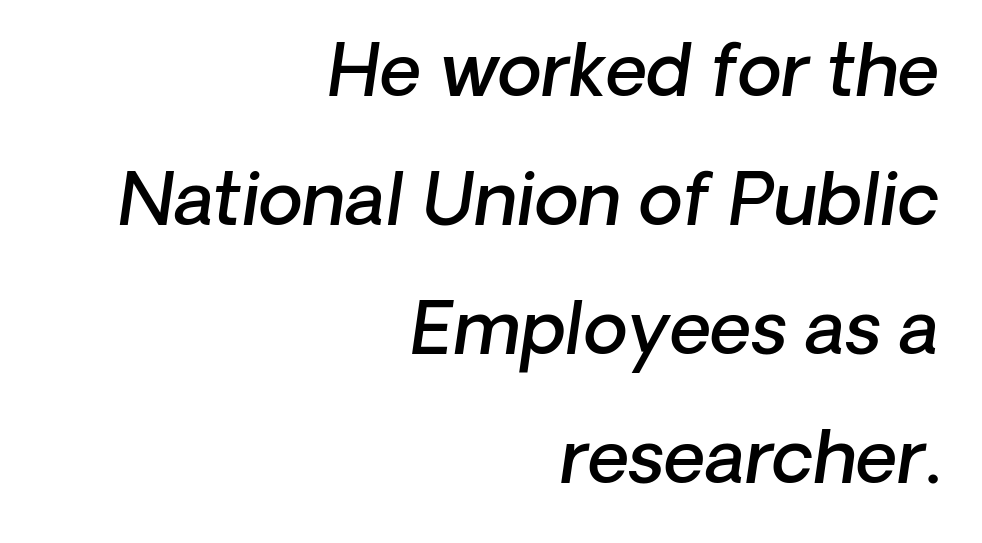
{"italic": "yes", "lean": "right", "slant_degrees": 8, "bold": "semi", "weight": "semibold", "width": "normal", "stroke_contrast": "low", "x_height": "medium", "monospaced": "no", "underline": "no", "align": "right", "line_spacing_ratio": 1.79, "letter_spacing": "normal", "letter_spacing_em": 0.0, "glyph_px": 72}
